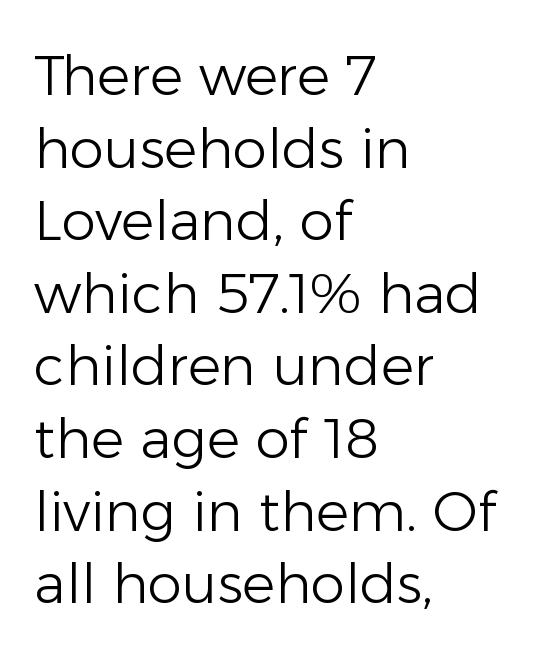
Q: Is the text bold? A: No.
Q: Is the text italic (slanted)? A: No, it is upright.
Q: Is the typeface a serif or a sans-serif typeface? A: Sans-serif.
Q: Is the text underlined? A: No.
Q: How is the paragraph aligned? A: Left-aligned.
Q: Is the spacing between letters normal or unusually wide? A: Normal.
Q: Is the spacing between lines tight, normal or loose? A: Normal.
Q: Width (condensed, normal, or wide)? A: Normal.
Q: Stroke contrast? A: Low.
Q: x-height? A: Medium.
Q: Monospaced? A: No.
